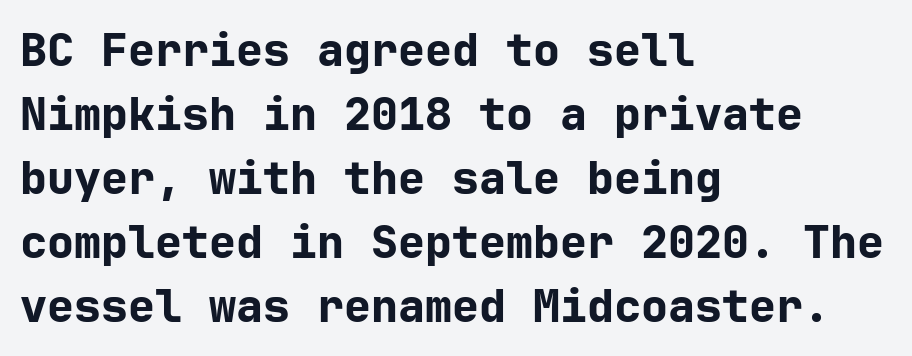
{"serif": "no", "italic": "no", "bold": "yes", "weight": "bold", "width": "normal", "stroke_contrast": "low", "x_height": "medium", "underline": "no", "align": "left", "line_spacing": "normal", "line_spacing_ratio": 1.42, "letter_spacing": "normal", "letter_spacing_em": 0.0, "glyph_px": 45}
